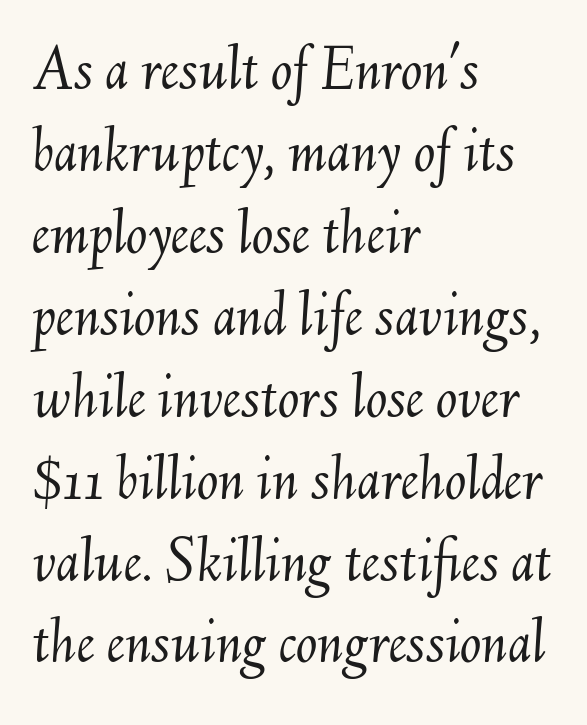
The image shows 64 px light type, italic (leaning right); set left-aligned, normal line spacing (1.28x), normal letter spacing, not underlined; medium stroke contrast and a small x-height.
